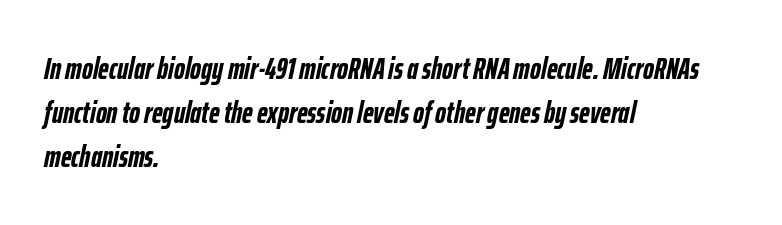
Q: Is the text bold? A: Yes.
Q: Is the text italic (slanted)? A: Yes, it leans right by about 12 degrees.
Q: Is the text underlined? A: No.
Q: How is the paragraph aligned? A: Left-aligned.
Q: Is the spacing between letters normal or unusually wide? A: Normal.
Q: Is the spacing between lines tight, normal or loose? A: Normal.
Q: Width (condensed, normal, or wide)? A: Condensed.
Q: Stroke contrast? A: Low.
Q: x-height? A: Medium.
Q: Monospaced? A: No.
